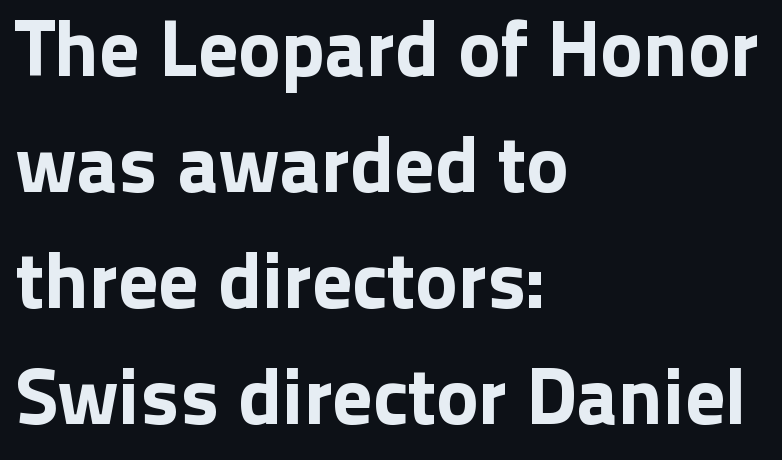
The image shows 80 px sans-serif type, upright; set left-aligned, normal line spacing (1.45x), normal letter spacing, not underlined; low stroke contrast and a medium x-height.
